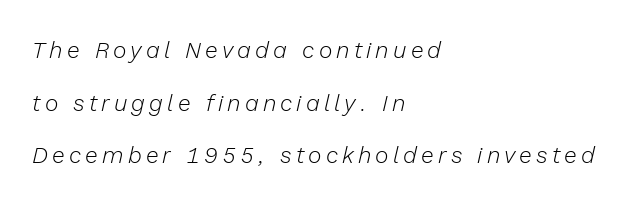
The image shows 23 px text type, italic (leaning right); set left-aligned, loose line spacing (2.29x), not underlined.
